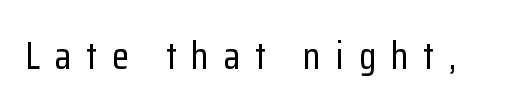
This sample has the flowing, uneven cadence of proportional lettering. The horizontal fit of the characters is loose and conspicuously gappy. Each row of text sits above clean, open space. The passage shown is typeset with a sans-serif family. Posture: straight, roman, zero tilt.
